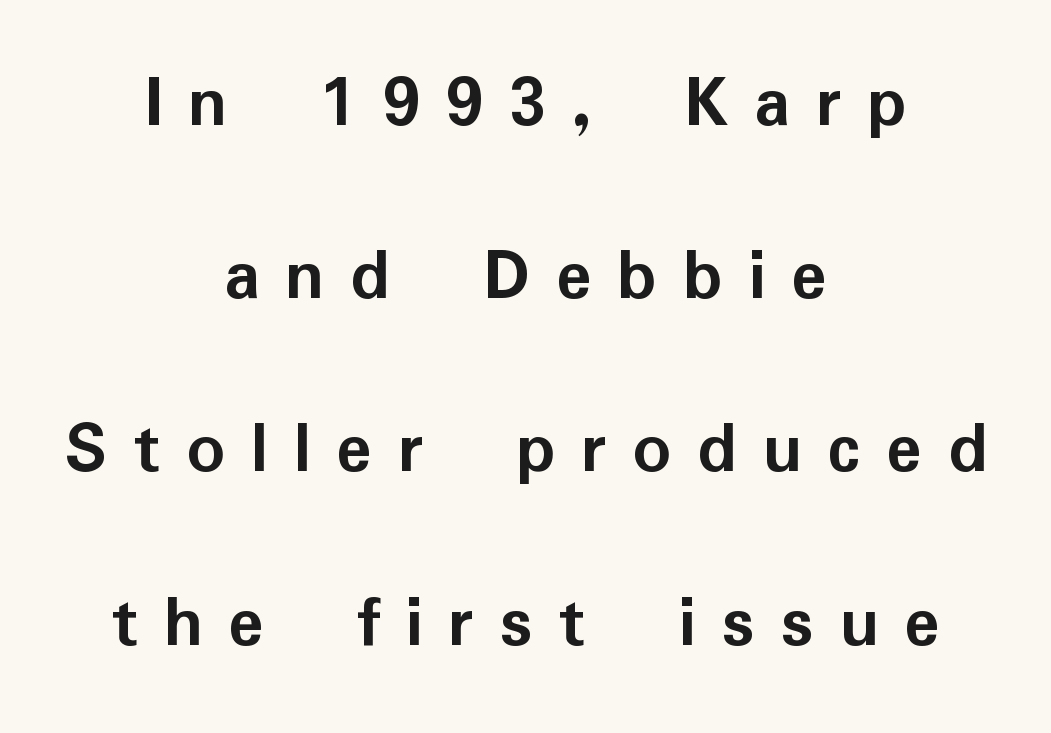
{"serif": "no", "italic": "no", "bold": "yes", "weight": "semibold", "width": "normal", "stroke_contrast": "low", "x_height": "medium", "monospaced": "no", "underline": "no", "align": "center", "line_spacing": "loose", "line_spacing_ratio": 2.31, "letter_spacing": "wide", "letter_spacing_em": 0.34, "glyph_px": 75}
